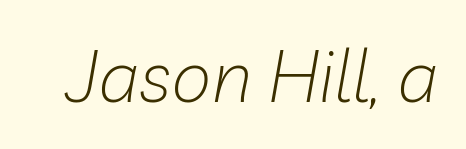
The image shows 73 px light type, italic (leaning right); set normal letter spacing, not underlined; low stroke contrast and a medium x-height.
